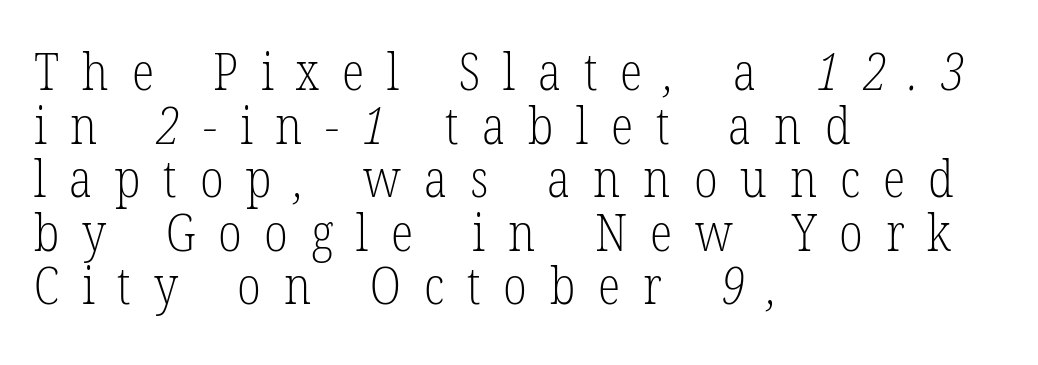
A clean baseline with only descenders dipping below it. Note: serifs present on the glyphs. Spacing verdict: proportional, widths tailored to each character. This sample uses expanded letter spacing, leaving extra air between glyphs. A typesetter would call this leading minimal, almost set solid.
